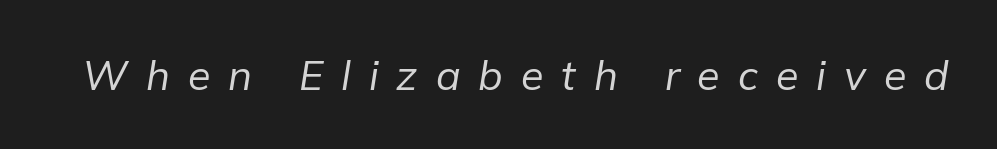
The image shows 41 px regular-weight type, italic (leaning right); set unusually wide letter spacing (+0.44 em), not underlined; low stroke contrast and a medium x-height.
